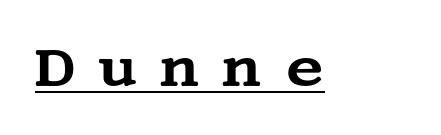
A rule runs beneath these lines of type. The letters stand straight up with perfectly vertical stems. Is this a sans? No — the strokes have serifs. Tracking value appears strongly positive — letters spread wide.
